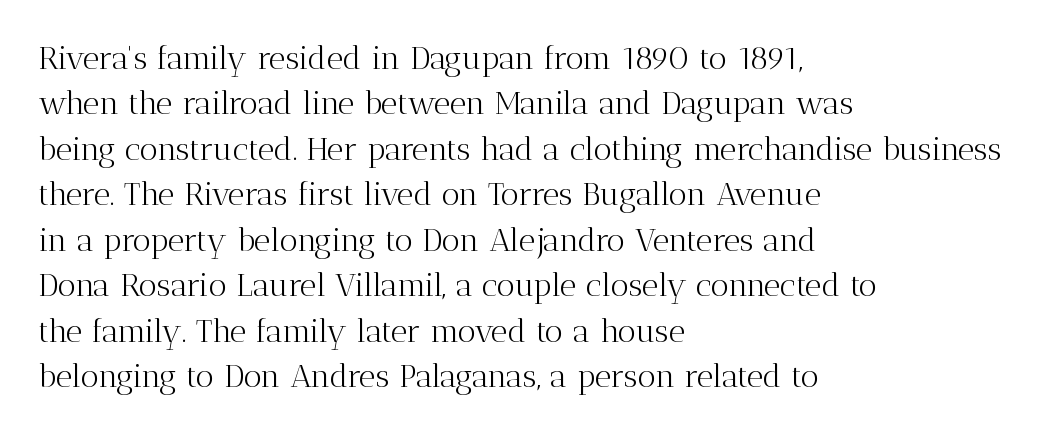
{"serif": "yes", "italic": "no", "bold": "no", "weight": "light", "width": "normal", "stroke_contrast": "medium", "x_height": "medium", "monospaced": "no", "underline": "no", "align": "left", "line_spacing": "normal", "line_spacing_ratio": 1.42, "letter_spacing": "normal", "letter_spacing_em": 0.0, "glyph_px": 32}
